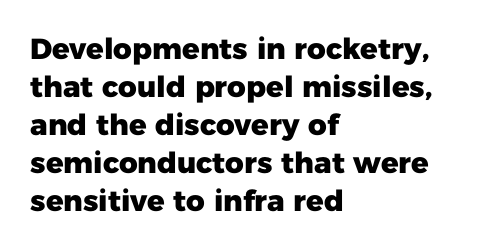
{"serif": "no", "italic": "no", "bold": "yes", "weight": "heavy", "width": "normal", "stroke_contrast": "low", "x_height": "medium", "monospaced": "no", "underline": "no", "align": "left", "line_spacing": "normal", "line_spacing_ratio": 1.31, "letter_spacing": "normal", "letter_spacing_em": 0.0, "glyph_px": 29}
